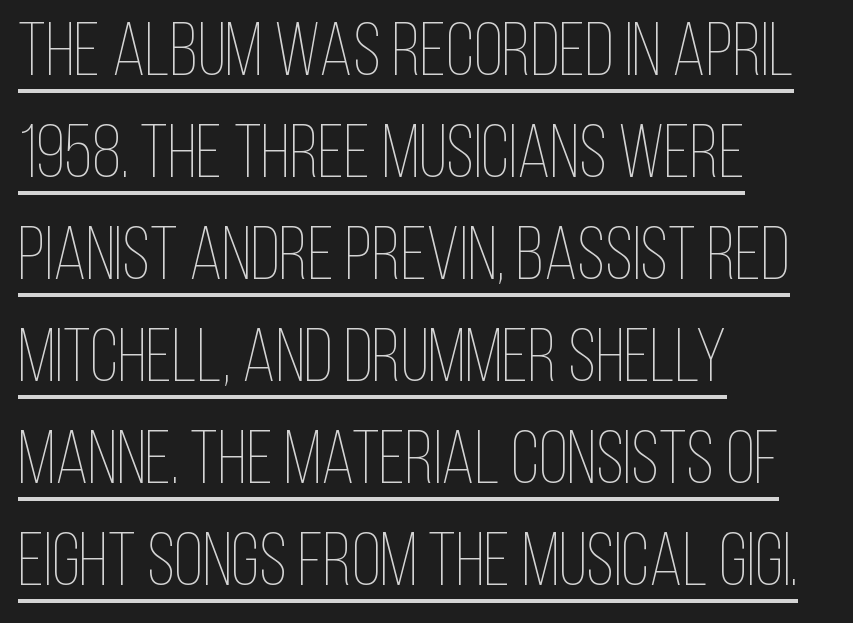
The image shows 75 px thin, condensed type, upright; set left-aligned, normal line spacing (1.36x), normal letter spacing, underlined; low stroke contrast and a large x-height.
